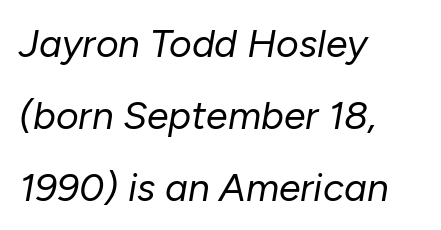
The image shows 39 px regular-weight type, italic (leaning right); set left-aligned, line spacing 1.84x, normal letter spacing, not underlined; low stroke contrast and a medium x-height.
